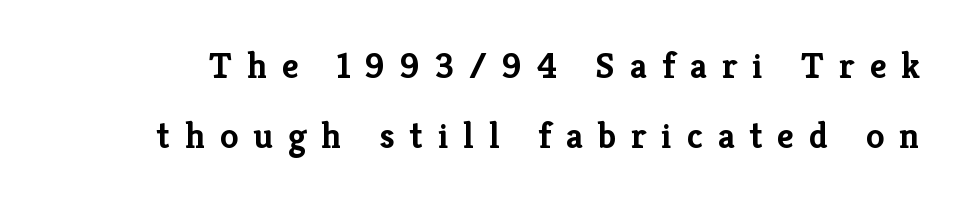
{"serif": "yes", "italic": "no", "bold": "yes", "weight": "semibold", "width": "normal", "stroke_contrast": "low", "x_height": "medium", "monospaced": "no", "underline": "no", "line_spacing_ratio": 1.89, "letter_spacing": "wide", "letter_spacing_em": 0.4, "glyph_px": 37}
